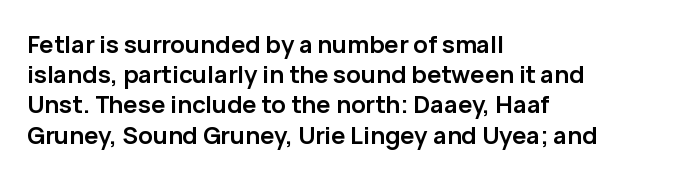
The ragged edge is on the right, which tells us the setting is flush left. The space beneath each line is pristine and unruled. This rendering leaves character spacing at its baseline value. The passage shown stacks its lines at a standard gap. Italic? Not at all — the glyphs are vertical. Emphasis by weight is at full strength: bold.
